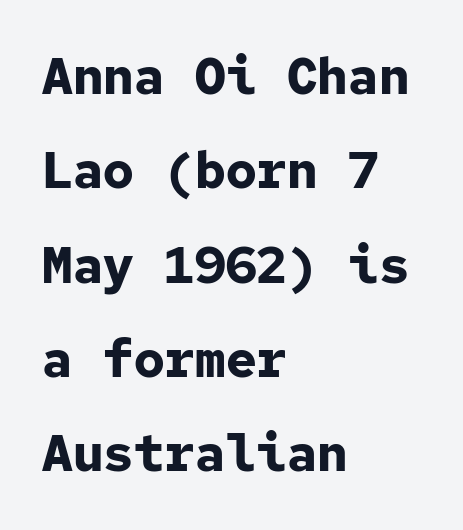
This sample has the even, mechanical cadence of fixed-width lettering. Decoration check: the copy has no underline. Heavy-handed strokes throughout: this text is bold. The typography opts for an upright posture over an oblique one. I'd call this a sans setting — the letters go barefoot. The gaps between neighbouring characters are ordinary and unremarkable.
